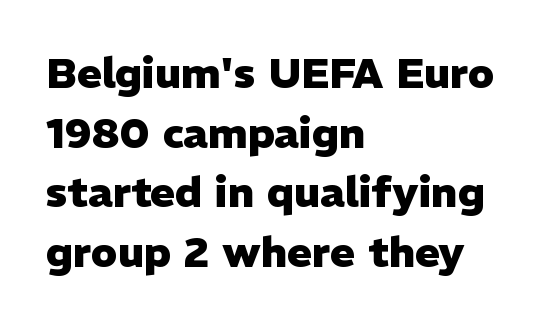
{"serif": "no", "italic": "no", "bold": "yes", "weight": "heavy", "width": "normal", "stroke_contrast": "low", "x_height": "medium", "monospaced": "no", "underline": "no", "align": "left", "line_spacing": "normal", "line_spacing_ratio": 1.42, "letter_spacing": "normal", "letter_spacing_em": 0.0, "glyph_px": 42}
